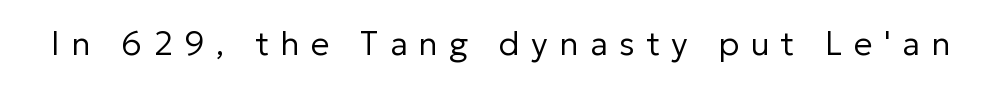
{"serif": "no", "italic": "no", "bold": "no", "weight": "regular", "width": "normal", "stroke_contrast": "low", "x_height": "medium", "monospaced": "no", "underline": "no", "letter_spacing": "wide", "letter_spacing_em": 0.34, "glyph_px": 33}
